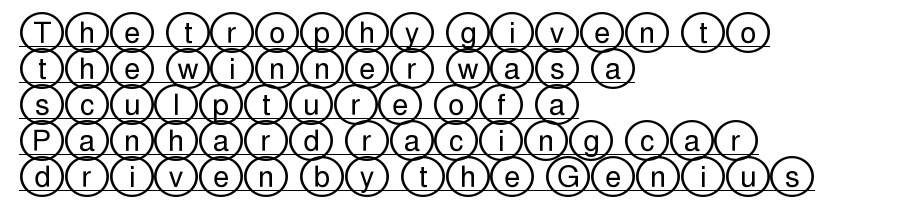
Q: Is the text italic (slanted)? A: No, it is upright.
Q: Is the text underlined? A: Yes.
Q: How is the paragraph aligned? A: Left-aligned.
Q: Is the spacing between letters normal or unusually wide? A: Normal.
Q: Width (condensed, normal, or wide)? A: Wide.
Q: x-height? A: Large.
